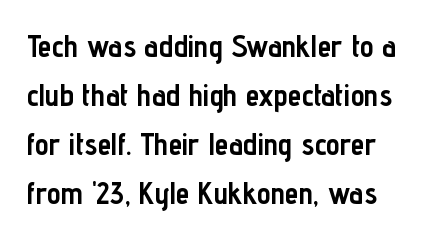
{"serif": "no", "italic": "no", "bold": "yes", "weight": "semibold", "width": "condensed", "stroke_contrast": "low", "x_height": "medium", "monospaced": "no", "underline": "no", "align": "left", "line_spacing": "normal", "line_spacing_ratio": 1.58, "letter_spacing": "normal", "letter_spacing_em": 0.0, "glyph_px": 31}
